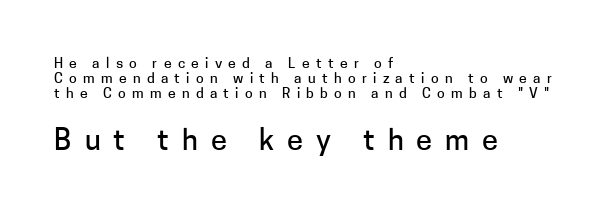
The image shows 29 px sans-serif type, upright; set left-aligned, tight line spacing (1.07x), unusually wide letter spacing (+0.45 em), not underlined; the second (bottom) block is 2.07x larger; low stroke contrast and a medium x-height.
